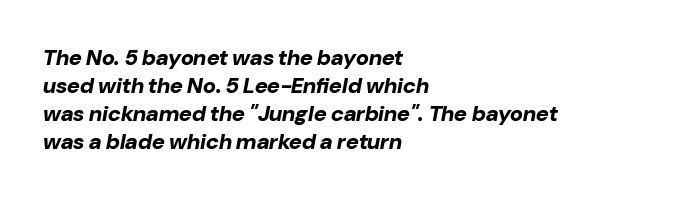
{"italic": "yes", "lean": "right", "slant_degrees": 10, "bold": "yes", "underline": "no", "align": "left", "line_spacing": "normal", "line_spacing_ratio": 1.28, "letter_spacing": "normal", "letter_spacing_em": 0.0, "glyph_px": 22}
